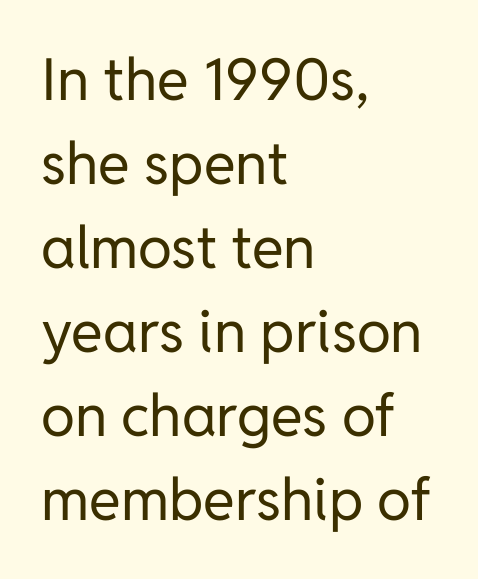
{"serif": "no", "italic": "no", "bold": "no", "weight": "regular", "width": "normal", "stroke_contrast": "low", "x_height": "medium", "monospaced": "no", "underline": "no", "align": "left", "line_spacing": "normal", "line_spacing_ratio": 1.45, "letter_spacing": "normal", "letter_spacing_em": 0.0, "glyph_px": 58}
